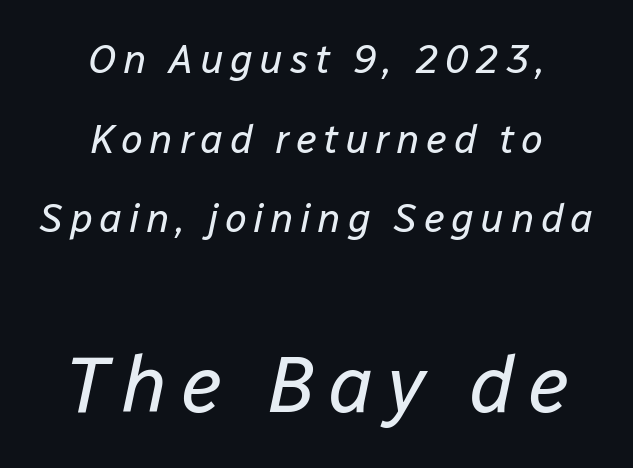
Q: Is the text bold? A: No.
Q: Is the text italic (slanted)? A: Yes, it leans right by about 12 degrees.
Q: Is the text underlined? A: No.
Q: How is the paragraph aligned? A: Centered.
Q: Is the spacing between lines tight, normal or loose? A: Loose.
Q: Which block of text is set in a larger size, the first (top) or the second (bottom)? A: The second (bottom) one.
Q: Width (condensed, normal, or wide)? A: Normal.
Q: Stroke contrast? A: Low.
Q: x-height? A: Medium.
Q: Monospaced? A: No.
